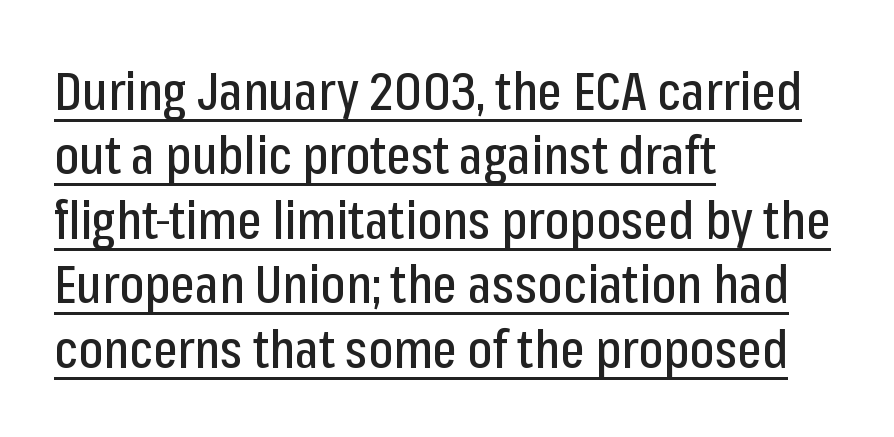
Notice how a bar underscores the lettering throughout. Each letter's strokes conclude bluntly, with no projecting serifs. Posture: vertical. Does extra space separate the letters? No, they use regular spacing. Do the characters align in a grid? No, the font is proportional.
